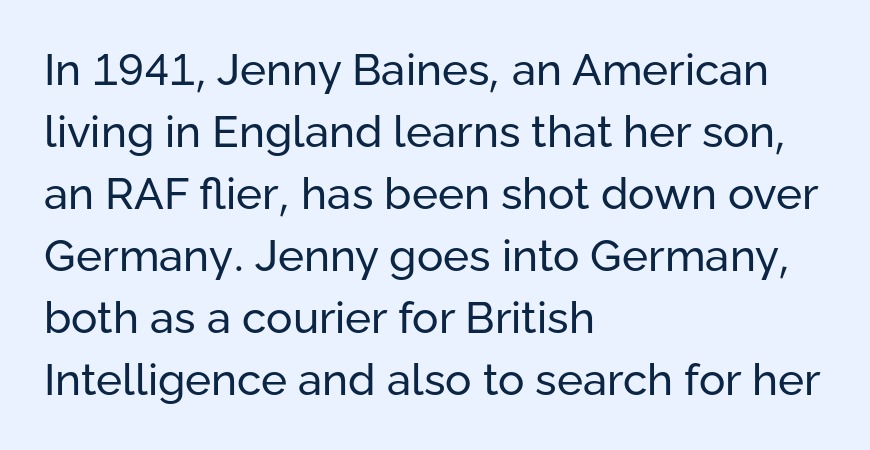
Q: Is the text bold? A: No.
Q: Is the text italic (slanted)? A: No, it is upright.
Q: Is the typeface a serif or a sans-serif typeface? A: Sans-serif.
Q: Is the text underlined? A: No.
Q: How is the paragraph aligned? A: Left-aligned.
Q: Is the spacing between letters normal or unusually wide? A: Normal.
Q: Is the spacing between lines tight, normal or loose? A: Normal.
Q: Width (condensed, normal, or wide)? A: Normal.
Q: Stroke contrast? A: Low.
Q: x-height? A: Medium.
Q: Monospaced? A: No.
